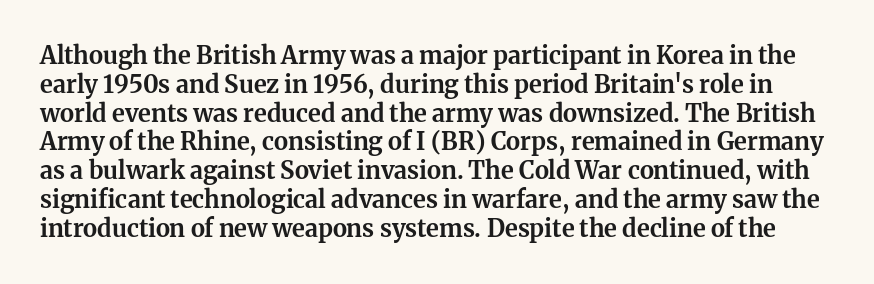
The image shows 24 px bold type, upright; set line spacing 1.2x, normal letter spacing, not underlined.
